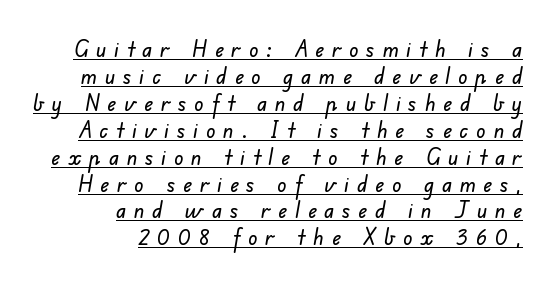
A baseline rule has been typeset under these characters. The passage is arranged like a letterhead date or caption credit — flush right. The line texture is sparse and dotted thanks to wide tracking.
